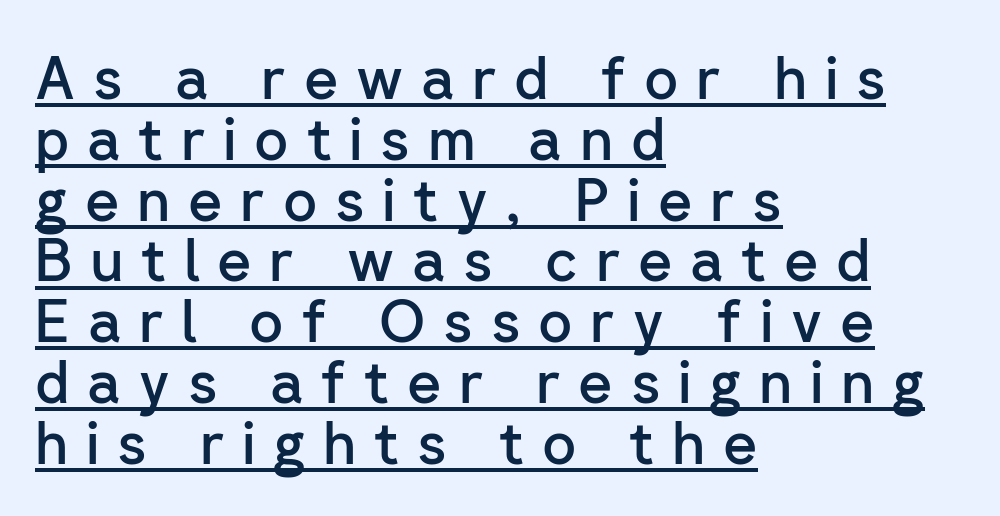
The image shows 59 px semibold sans-serif type, upright; set left-aligned, tight line spacing (1.03x), unusually wide letter spacing (+0.3 em), underlined; low stroke contrast and a medium x-height.
